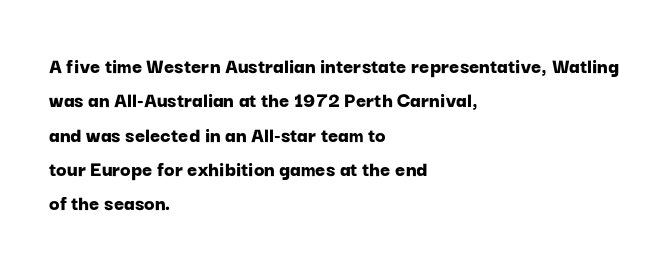
The image shows 22 px bold type, upright; set left-aligned, normal line spacing (1.56x), normal letter spacing, not underlined.
